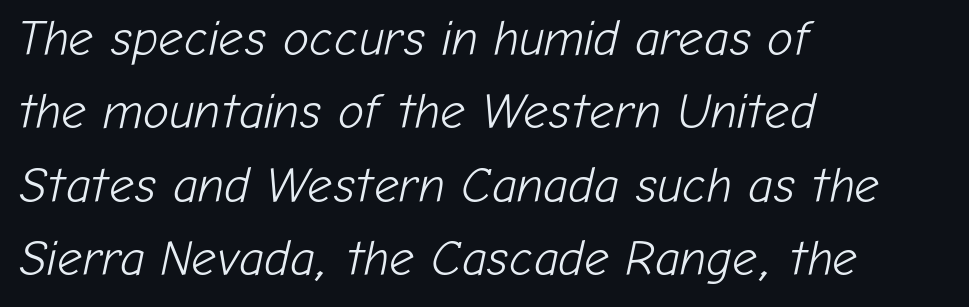
Alignment: flush left. Bold? No — there's no thickening of the strokes. In terms of letterspacing, this is plain default setting. The letters advance in unequal steps, a hallmark of proportional type. Has an underline been added? It has not.
